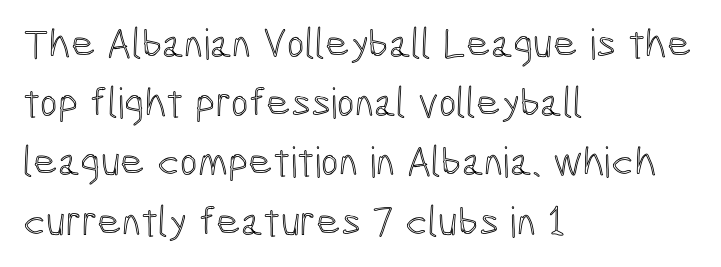
Do the characters align in a grid? No, the font is proportional. Compared with a centered layout, this one pins lines to the left instead. There is no visible air inserted between adjacent glyphs. Type without underlining. Is there much room between lines? A standard amount, neither cramped nor airy.
